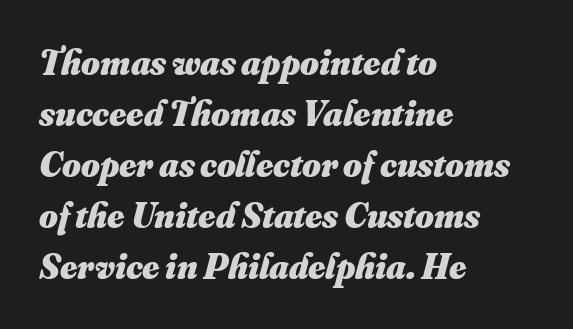
Do the characters align in a grid? No, the font is proportional. The rendering anchors every line to the left-hand side. Compared with typical paragraphs, the rows here are spaced about the same. The face used here is rendered with its standard letterfit.
